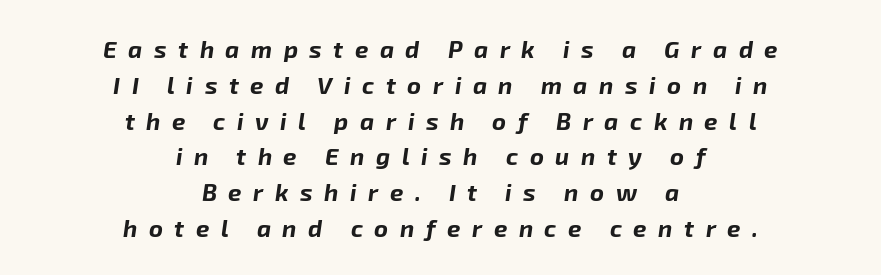
In terms of letterspacing, this is a distinctly airy, spread setting. The passage shown leans; its letterforms are oblique. Rows of type keep a routine distance in the vertical direction. The compositor balanced each line on the midline. Each glyph is drawn with heavy, bold strokes. Check the space under the baseline: it is left empty.
